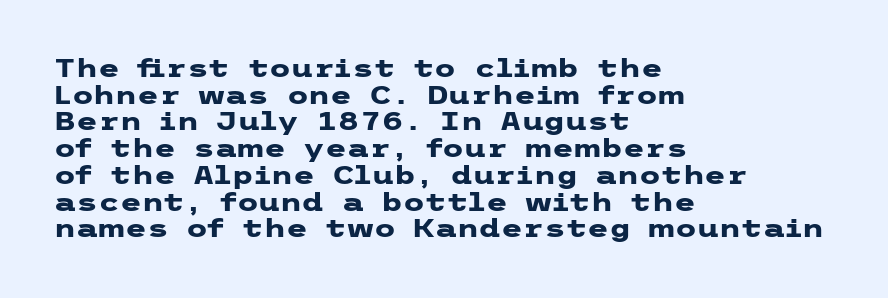
The image shows 25 px bold type, upright; set left-aligned, tight line spacing (1.07x), normal letter spacing, not underlined.
